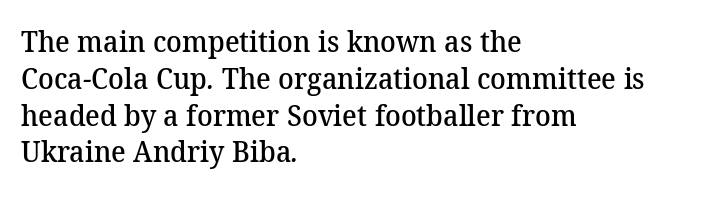
I'd describe the lettering as semibold — firm but not a full bold. What's the leading like? Ordinary, nothing unusual. Note the varied advance widths — an 'i' is clearly narrower than an 'm'. In terms of letterform style, serifs are clearly present. Nothing unusual about the tracking: characters are spaced as the font intends.
